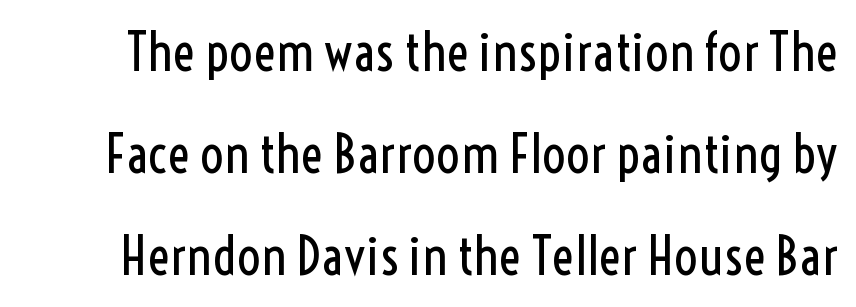
The image shows 53 px regular-weight, condensed sans-serif type, upright; set loose line spacing (1.92x), normal letter spacing, not underlined; a medium x-height.
